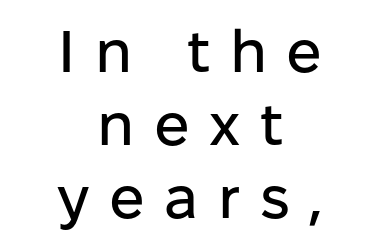
The image shows 59 px sans-serif type, upright; set centered, line spacing 1.24x, unusually wide letter spacing (+0.33 em), not underlined; low stroke contrast and a medium x-height.
